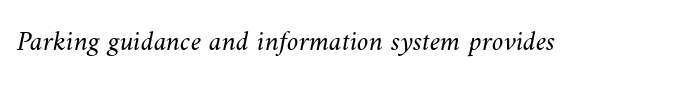
{"bold": "no", "weight": "light", "width": "normal", "stroke_contrast": "medium", "x_height": "small", "monospaced": "no", "underline": "no", "letter_spacing": "normal", "letter_spacing_em": 0.0, "glyph_px": 29}
